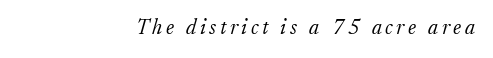
{"italic": "yes", "lean": "right", "slant_degrees": 17, "bold": "no", "underline": "no", "align": "right", "glyph_px": 21}
